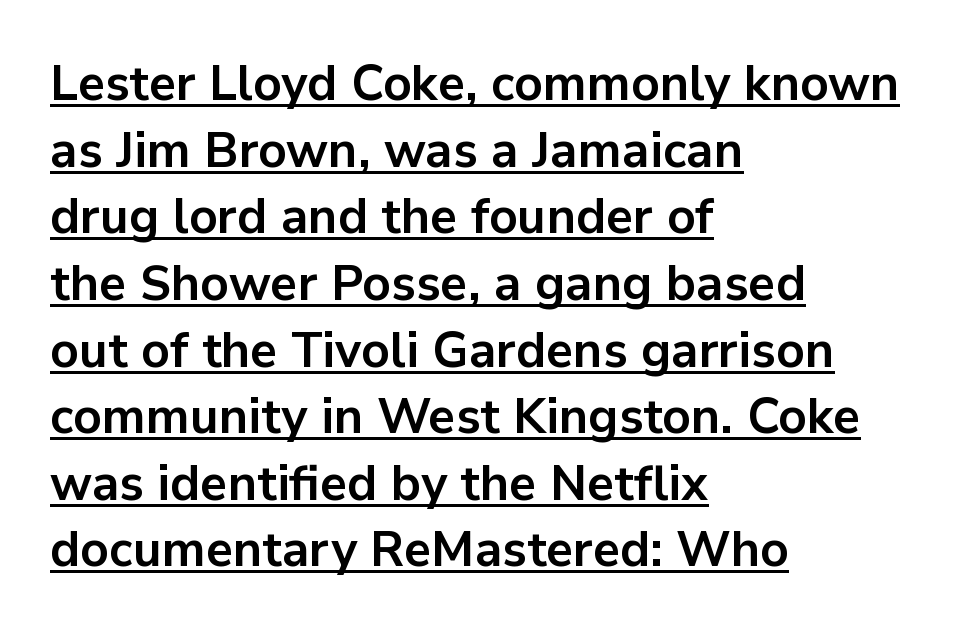
{"serif": "no", "italic": "no", "bold": "yes", "weight": "bold", "width": "normal", "stroke_contrast": "low", "x_height": "medium", "monospaced": "no", "underline": "yes", "align": "left", "line_spacing": "normal", "line_spacing_ratio": 1.36, "letter_spacing": "normal", "letter_spacing_em": 0.0, "glyph_px": 49}
